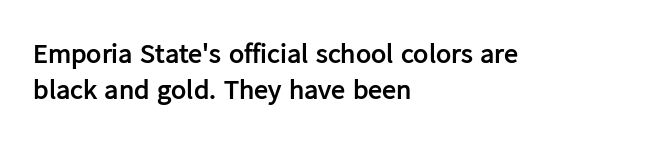
Q: Is the text bold? A: Yes.
Q: Is the text italic (slanted)? A: No, it is upright.
Q: Is the typeface a serif or a sans-serif typeface? A: Sans-serif.
Q: Is the text underlined? A: No.
Q: How is the paragraph aligned? A: Left-aligned.
Q: Is the spacing between letters normal or unusually wide? A: Normal.
Q: Is the spacing between lines tight, normal or loose? A: Normal.
Q: Width (condensed, normal, or wide)? A: Normal.
Q: Stroke contrast? A: Low.
Q: x-height? A: Medium.
Q: Monospaced? A: No.
